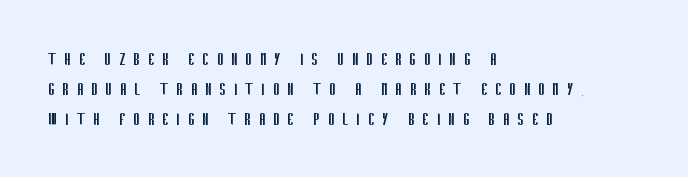
{"italic": "no", "bold": "no", "underline": "no", "align": "left", "line_spacing": "normal", "line_spacing_ratio": 1.51, "letter_spacing": "wide", "letter_spacing_em": 0.38, "glyph_px": 20}
